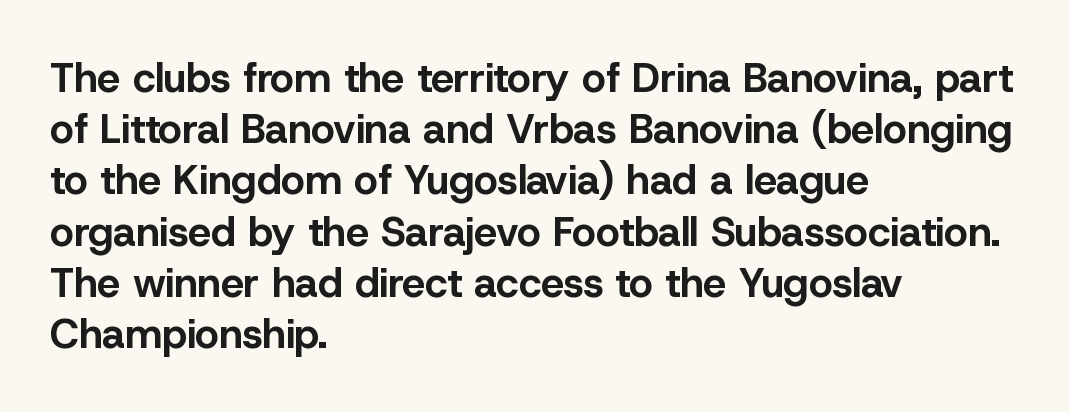
Q: Is the text bold? A: Yes.
Q: Is the text italic (slanted)? A: No, it is upright.
Q: Is the typeface a serif or a sans-serif typeface? A: Sans-serif.
Q: Is the text underlined? A: No.
Q: How is the paragraph aligned? A: Left-aligned.
Q: Is the spacing between letters normal or unusually wide? A: Normal.
Q: Is the spacing between lines tight, normal or loose? A: Normal.
Q: Width (condensed, normal, or wide)? A: Normal.
Q: Stroke contrast? A: Low.
Q: x-height? A: Medium.
Q: Monospaced? A: No.
